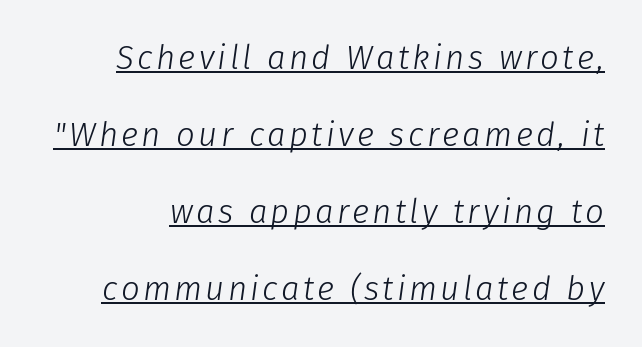
Q: Is the text bold? A: No.
Q: Is the text italic (slanted)? A: Yes, it leans right by about 8 degrees.
Q: Is the text underlined? A: Yes.
Q: Is the spacing between lines tight, normal or loose? A: Loose.
Q: Width (condensed, normal, or wide)? A: Normal.
Q: Stroke contrast? A: Low.
Q: x-height? A: Medium.
Q: Monospaced? A: No.
